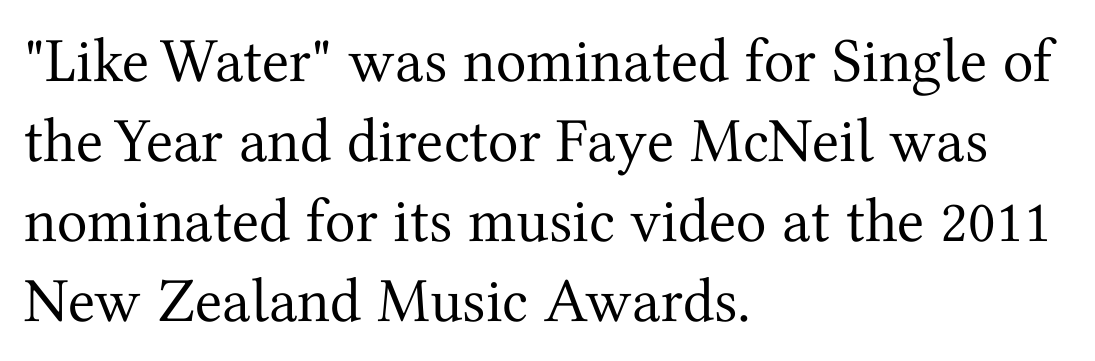
{"serif": "yes", "italic": "no", "bold": "no", "weight": "regular", "width": "normal", "stroke_contrast": "medium", "x_height": "medium", "monospaced": "no", "underline": "no", "align": "left", "line_spacing": "normal", "line_spacing_ratio": 1.27, "letter_spacing": "normal", "letter_spacing_em": 0.0, "glyph_px": 63}
